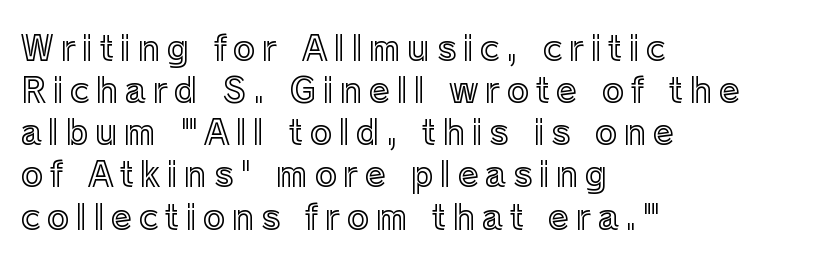
The image shows 34 px text type, upright; set left-aligned, line spacing 1.24x, not underlined; a medium x-height.
